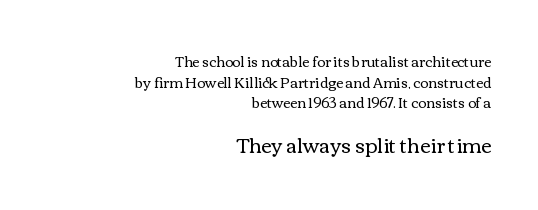
The image shows 20 px text type, upright; set right-aligned, normal line spacing (1.47x), normal letter spacing, not underlined; the second (bottom) block is 1.43x larger.
